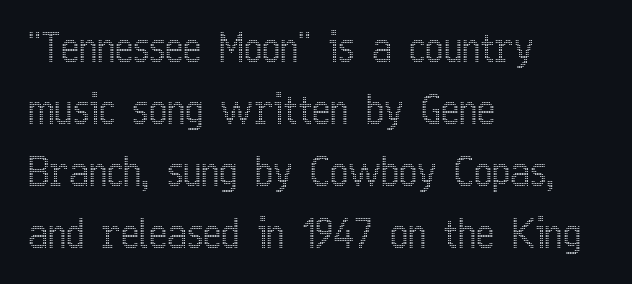
Q: Is the text italic (slanted)? A: No, it is upright.
Q: Is the text underlined? A: No.
Q: How is the paragraph aligned? A: Left-aligned.
Q: Is the spacing between letters normal or unusually wide? A: Normal.
Q: Is the spacing between lines tight, normal or loose? A: Normal.
Q: Width (condensed, normal, or wide)? A: Condensed.
Q: x-height? A: Medium.
Q: Monospaced? A: No.
